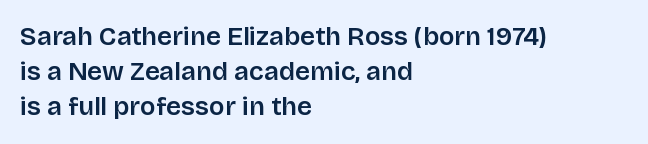
The image shows 26 px text type, upright; set left-aligned, normal line spacing (1.35x), normal letter spacing, not underlined.
